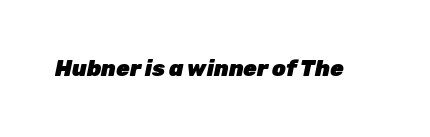
Plain, unruled lines of type. Nobody touched the tracking dial on this one. Each glyph is drawn with heavy, bold strokes. The typography opts for an oblique posture over an upright one.
